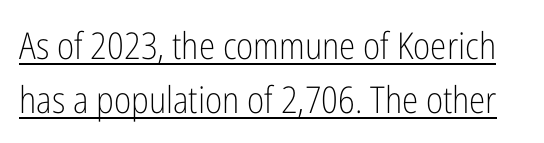
The image shows 37 px light, condensed sans-serif type, upright; set normal line spacing (1.45x), normal letter spacing, underlined; low stroke contrast and a medium x-height.
